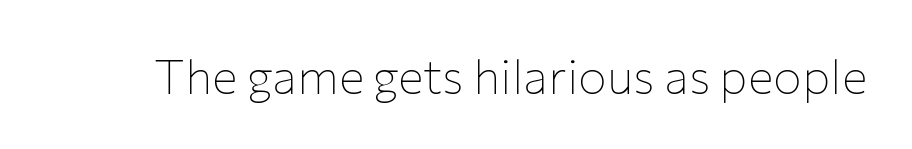
Q: Is the text bold? A: No.
Q: Is the text italic (slanted)? A: No, it is upright.
Q: Is the typeface a serif or a sans-serif typeface? A: Sans-serif.
Q: Is the text underlined? A: No.
Q: Is the spacing between letters normal or unusually wide? A: Normal.
Q: Width (condensed, normal, or wide)? A: Normal.
Q: Stroke contrast? A: Low.
Q: x-height? A: Medium.
Q: Monospaced? A: No.
